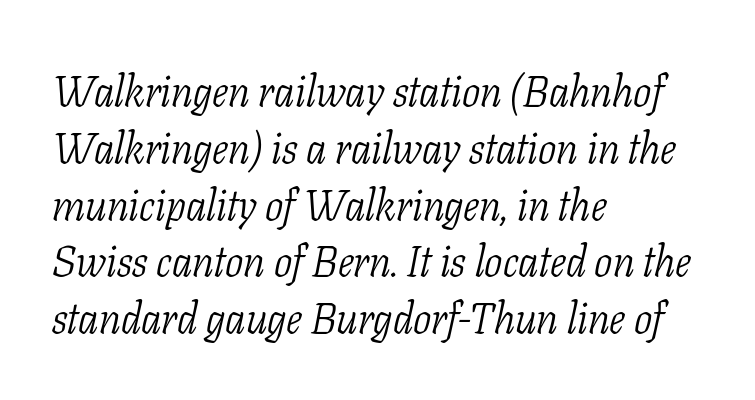
Regarding leading, the lines here are spaced in the standard way. The strokes are not fattened; the text isn't bold. The type family on display is of the serif kind. The axis of the letterforms is tilted away from vertical. The gap between lines stays unmarked.
